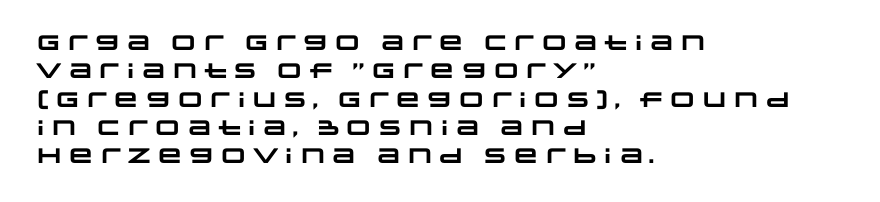
Q: Is the text bold? A: Yes.
Q: Is the text underlined? A: No.
Q: How is the paragraph aligned? A: Left-aligned.
Q: Is the spacing between letters normal or unusually wide? A: Normal.
Q: Is the spacing between lines tight, normal or loose? A: Normal.
